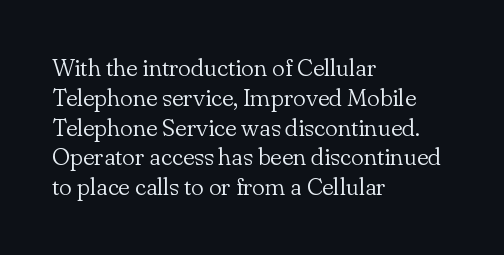
Q: Is the text bold? A: No.
Q: Is the text italic (slanted)? A: No, it is upright.
Q: Is the text underlined? A: No.
Q: How is the paragraph aligned? A: Left-aligned.
Q: Is the spacing between letters normal or unusually wide? A: Normal.
